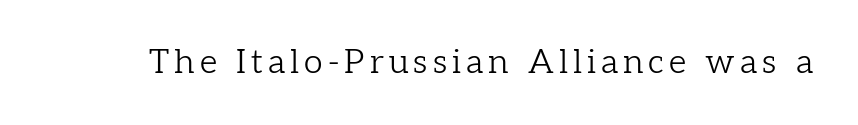
Examine the stroke ends and you'll spot serifs. The font sits on the lighter half of the weight spectrum, regular included. Has an underline been added? It has not. Vertical strokes here are truly vertical. Do the characters align in a grid? No, the font is proportional.
